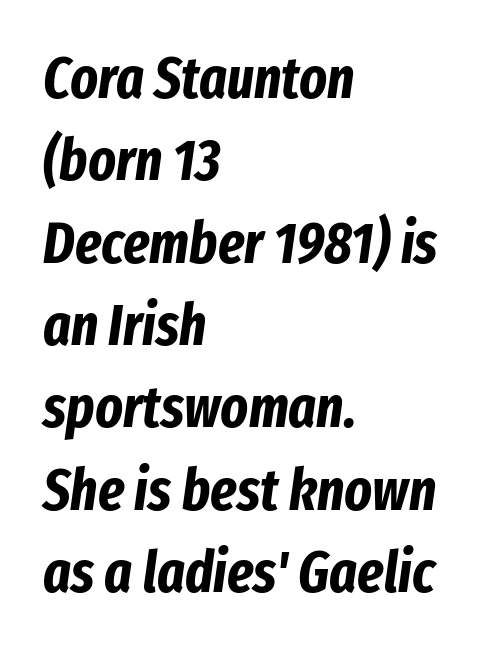
{"italic": "yes", "lean": "right", "slant_degrees": 8, "bold": "yes", "weight": "bold", "width": "condensed", "stroke_contrast": "low", "x_height": "medium", "monospaced": "no", "underline": "no", "align": "left", "line_spacing": "normal", "line_spacing_ratio": 1.42, "letter_spacing": "normal", "letter_spacing_em": 0.0, "glyph_px": 58}
